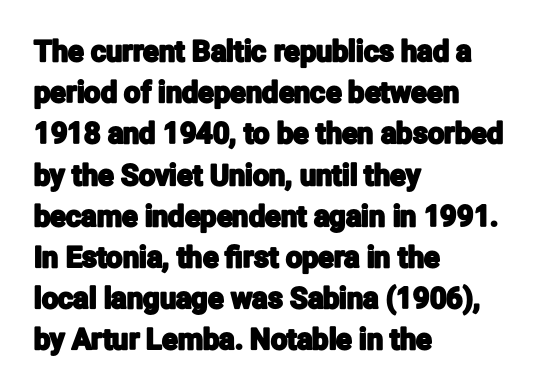
The image shows 29 px condensed sans-serif type, upright; set left-aligned, normal line spacing (1.42x), normal letter spacing, not underlined; low stroke contrast and a medium x-height.
